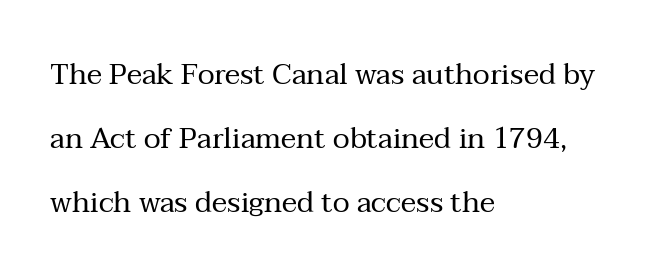
The image shows 29 px regular-weight serif type, upright; set left-aligned, loose line spacing (2.2x), normal letter spacing, not underlined; medium stroke contrast and a medium x-height.
